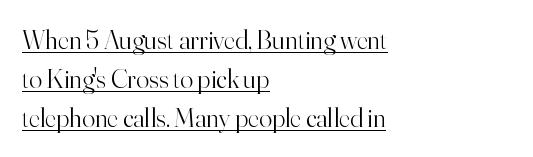
{"italic": "no", "bold": "no", "underline": "yes", "align": "left", "line_spacing": "normal", "line_spacing_ratio": 1.45, "letter_spacing": "normal", "letter_spacing_em": 0.0, "glyph_px": 27}
